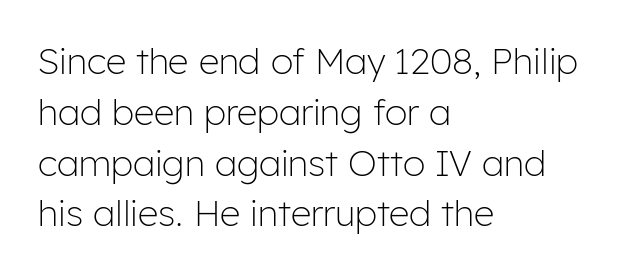
Q: Is the text bold? A: No.
Q: Is the text italic (slanted)? A: No, it is upright.
Q: Is the typeface a serif or a sans-serif typeface? A: Sans-serif.
Q: Is the text underlined? A: No.
Q: How is the paragraph aligned? A: Left-aligned.
Q: Is the spacing between letters normal or unusually wide? A: Normal.
Q: Is the spacing between lines tight, normal or loose? A: Normal.
Q: Width (condensed, normal, or wide)? A: Normal.
Q: Stroke contrast? A: Low.
Q: x-height? A: Medium.
Q: Monospaced? A: No.
